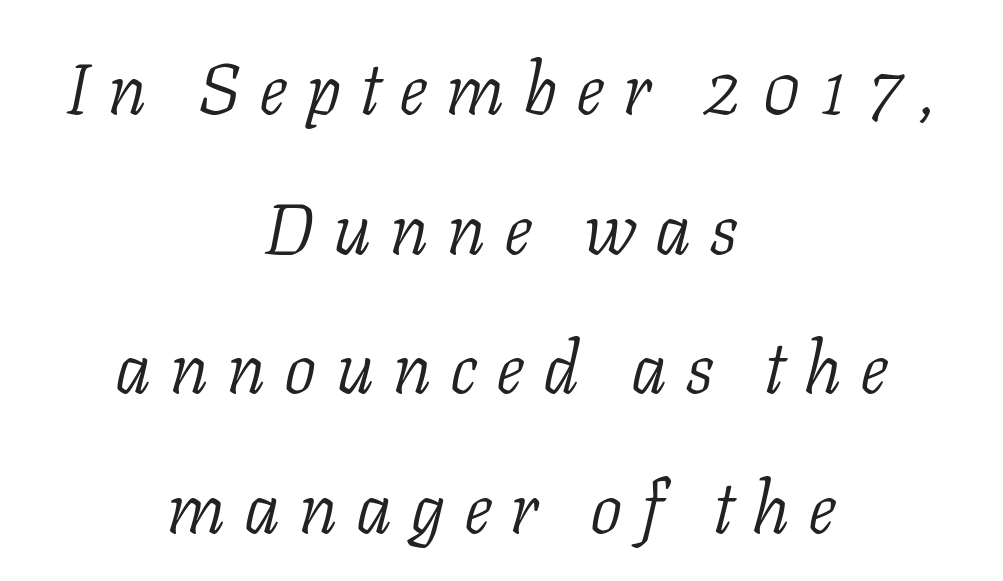
Q: Is the text bold? A: No.
Q: Is the text italic (slanted)? A: Yes, it leans right by about 11 degrees.
Q: Is the typeface a serif or a sans-serif typeface? A: Serif.
Q: Is the text underlined? A: No.
Q: How is the paragraph aligned? A: Centered.
Q: Is the spacing between letters normal or unusually wide? A: Unusually wide.
Q: Is the spacing between lines tight, normal or loose? A: Loose.
Q: Width (condensed, normal, or wide)? A: Normal.
Q: Stroke contrast? A: Low.
Q: x-height? A: Medium.
Q: Monospaced? A: No.
